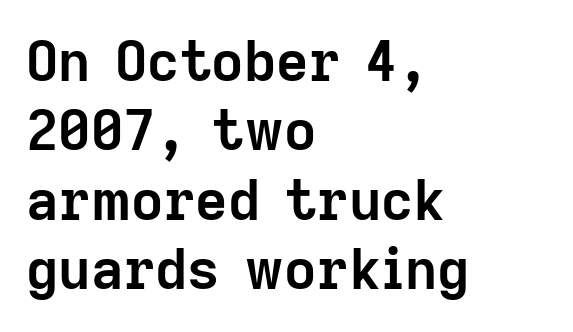
Q: Is the text bold? A: Yes.
Q: Is the text italic (slanted)? A: No, it is upright.
Q: Is the typeface a serif or a sans-serif typeface? A: Sans-serif.
Q: Is the text underlined? A: No.
Q: How is the paragraph aligned? A: Left-aligned.
Q: Is the spacing between letters normal or unusually wide? A: Normal.
Q: Width (condensed, normal, or wide)? A: Normal.
Q: Stroke contrast? A: Low.
Q: x-height? A: Medium.
Q: Monospaced? A: No.
